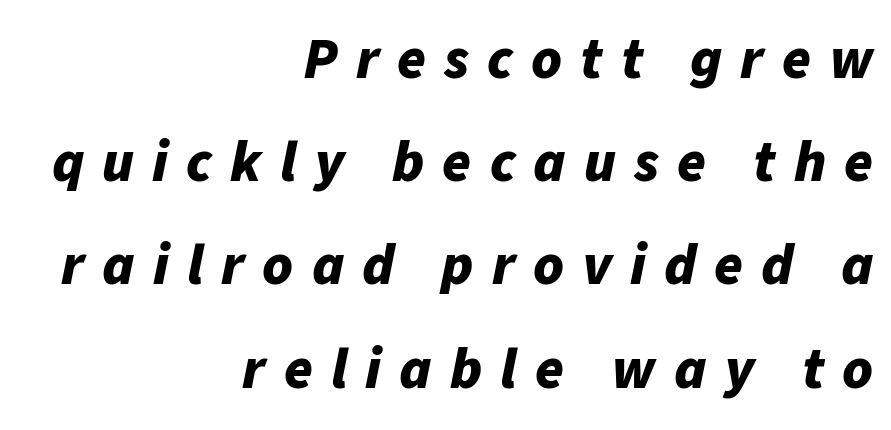
{"italic": "yes", "lean": "right", "slant_degrees": 11, "bold": "yes", "weight": "bold", "width": "normal", "stroke_contrast": "low", "x_height": "medium", "monospaced": "no", "underline": "no", "align": "right", "line_spacing_ratio": 1.78, "letter_spacing": "wide", "letter_spacing_em": 0.31, "glyph_px": 58}
